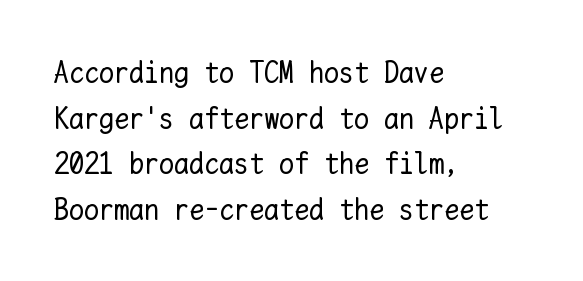
{"italic": "no", "bold": "no", "weight": "regular", "width": "normal", "stroke_contrast": "low", "x_height": "medium", "monospaced": "yes", "underline": "no", "align": "left", "line_spacing": "normal", "line_spacing_ratio": 1.52, "letter_spacing": "normal", "letter_spacing_em": 0.0, "glyph_px": 30}
